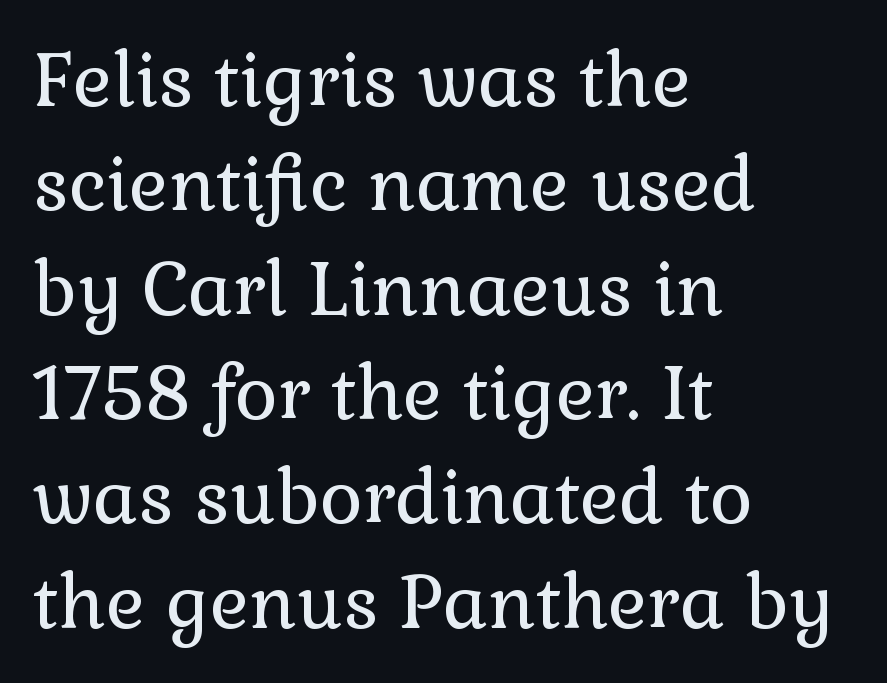
Summary of vertical rhythm: regular, with standard interline spacing. These lines stack with their left ends in a neat column. Designer's note — italics off, roman on. The letters look calm and open, with moderate or lighter stems. No word sits above an underline. Yep, those are serifs on the letters.
